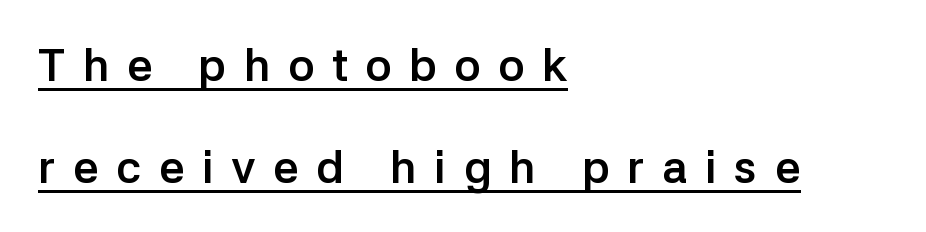
The image shows 45 px semibold sans-serif type, upright; set left-aligned, loose line spacing (2.26x), unusually wide letter spacing (+0.39 em), underlined; low stroke contrast and a medium x-height.
